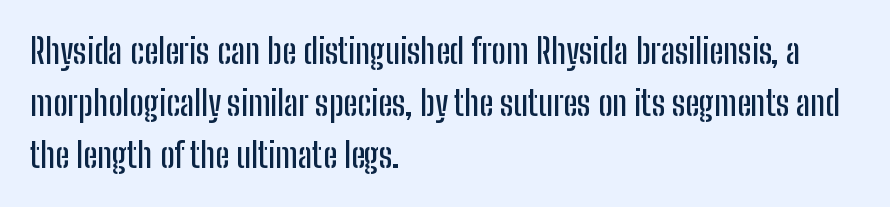
This is roman type, the default non-slanted kind. This sample has the flowing, uneven cadence of proportional lettering. The passage is arranged the way most books set body copy — flush left. Rows of type keep a routine distance in the vertical direction. In terms of letterform style, serifs are entirely absent.
